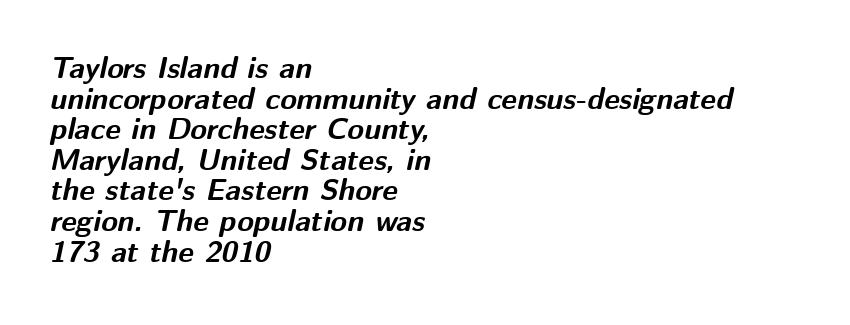
Q: Is the text bold? A: Yes.
Q: Is the text italic (slanted)? A: Yes, it leans right by about 12 degrees.
Q: Is the text underlined? A: No.
Q: How is the paragraph aligned? A: Left-aligned.
Q: Is the spacing between letters normal or unusually wide? A: Normal.
Q: Is the spacing between lines tight, normal or loose? A: Tight.
Q: Width (condensed, normal, or wide)? A: Normal.
Q: Stroke contrast? A: Medium.
Q: x-height? A: Medium.
Q: Monospaced? A: No.
